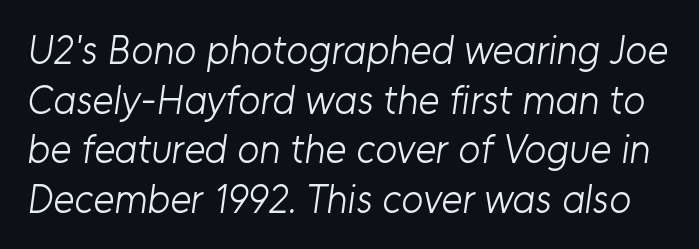
Q: Is the text bold? A: No.
Q: Is the typeface a serif or a sans-serif typeface? A: Sans-serif.
Q: Is the text underlined? A: No.
Q: Is the spacing between letters normal or unusually wide? A: Normal.
Q: Width (condensed, normal, or wide)? A: Normal.
Q: Stroke contrast? A: Low.
Q: x-height? A: Medium.
Q: Monospaced? A: No.
